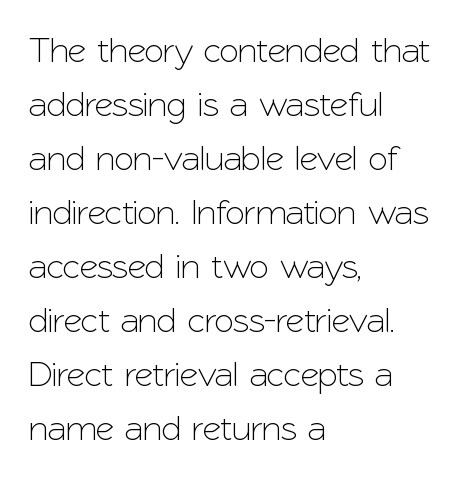
{"serif": "no", "italic": "no", "width": "normal", "stroke_contrast": "low", "x_height": "medium", "monospaced": "no", "underline": "no", "align": "left", "line_spacing": "normal", "line_spacing_ratio": 1.5, "letter_spacing": "normal", "letter_spacing_em": 0.0, "glyph_px": 36}
